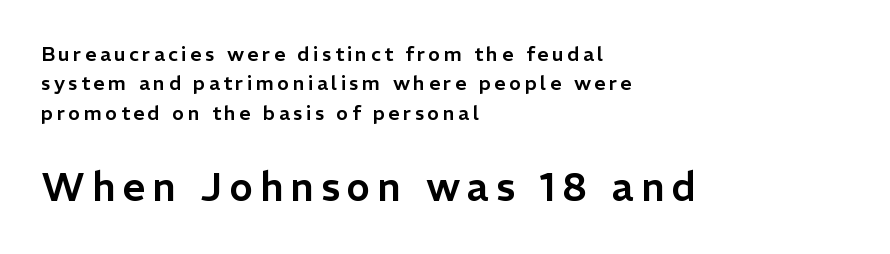
{"serif": "no", "italic": "no", "width": "normal", "stroke_contrast": "low", "x_height": "medium", "monospaced": "no", "underline": "no", "align": "left", "line_spacing": "normal", "line_spacing_ratio": 1.47, "larger_block": "second", "size_ratio": 2.0, "glyph_px": 40}
